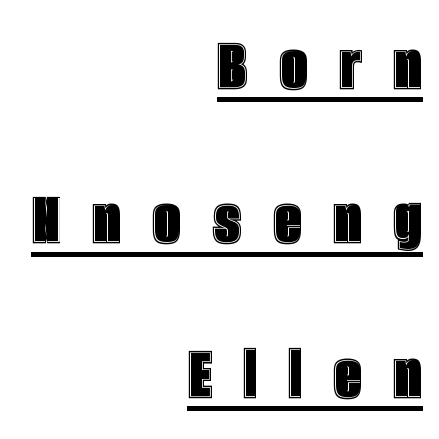
{"italic": "no", "width": "condensed", "x_height": "large", "monospaced": "no", "underline": "yes", "align": "right", "line_spacing": "loose", "line_spacing_ratio": 1.93, "letter_spacing": "wide", "letter_spacing_em": 0.39, "glyph_px": 80}
